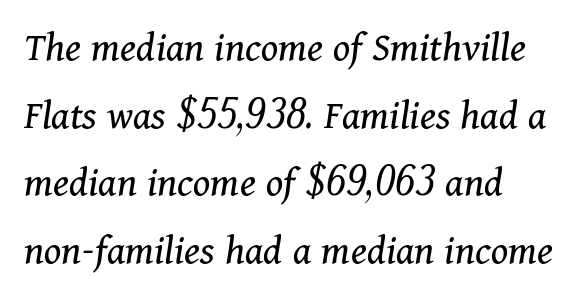
{"serif": "yes", "italic": "yes", "lean": "right", "slant_degrees": 11, "bold": "no", "weight": "regular", "width": "normal", "stroke_contrast": "medium", "x_height": "medium", "monospaced": "no", "underline": "no", "align": "left", "line_spacing": "normal", "line_spacing_ratio": 1.57, "letter_spacing": "normal", "letter_spacing_em": 0.0, "glyph_px": 43}
